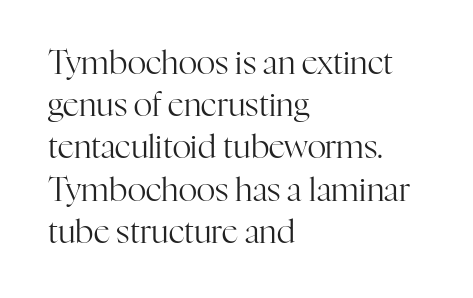
{"serif": "yes", "italic": "no", "bold": "no", "weight": "regular", "width": "normal", "stroke_contrast": "high", "x_height": "medium", "monospaced": "no", "underline": "no", "align": "left", "line_spacing": "normal", "line_spacing_ratio": 1.32, "letter_spacing": "normal", "letter_spacing_em": 0.0, "glyph_px": 32}
